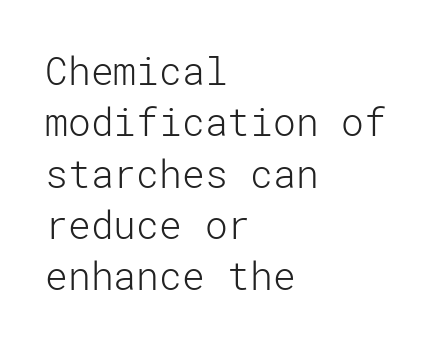
Compared with a typical body face, this is equally light or lighter still. Short and long lines alike share a common starting point at left. Clear beneath every line of the passage. Regarding serifs, this sample does without them. The font's upright variant was chosen for this text. Horizontal bands of white between lines are of average thickness.
